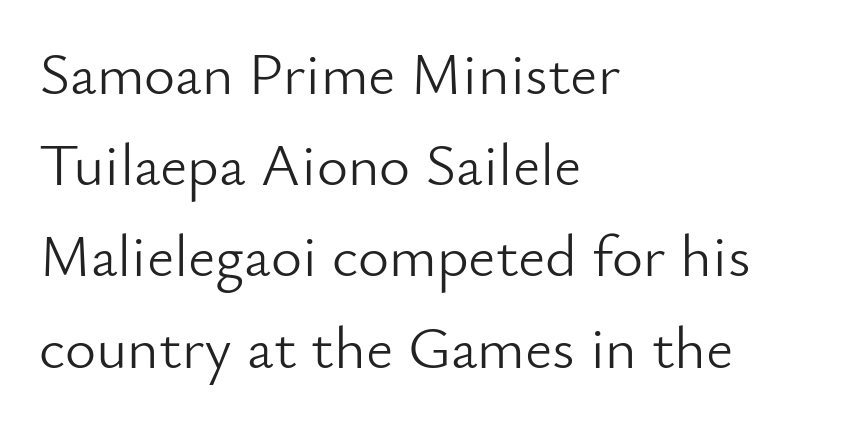
The face used here is a sans, in the tradition of grotesques and geometrics. This rendering uses left alignment, leaving the right contour irregular. This sample has the flowing, uneven cadence of proportional lettering. Caption: face not bold, strokes unweighted. This is roman type, the default non-slanted kind. Underlining? Definitely not there.
